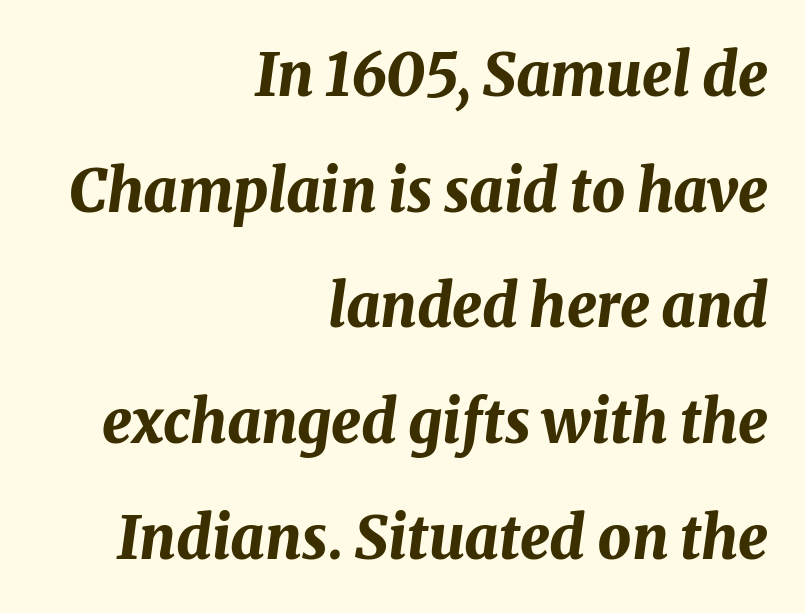
The image shows 59 px bold type, italic (leaning right); set right-aligned, loose line spacing (1.96x), normal letter spacing, not underlined; medium stroke contrast and a medium x-height.
